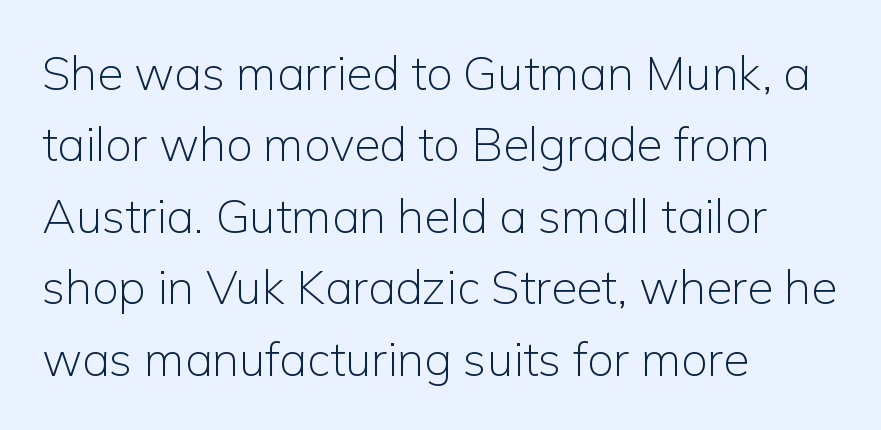
The image shows 47 px light sans-serif type, upright; set left-aligned, normal line spacing (1.52x), normal letter spacing, not underlined; low stroke contrast and a medium x-height.
